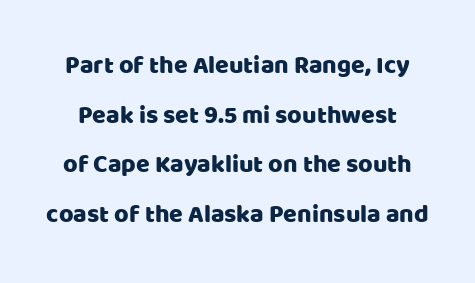
The passage shown is not underscored anywhere. The lettering holds an erect, upright posture throughout. Tracking here is standard; glyphs follow each other at the usual distance. The lines are spread far apart with generous leading.
